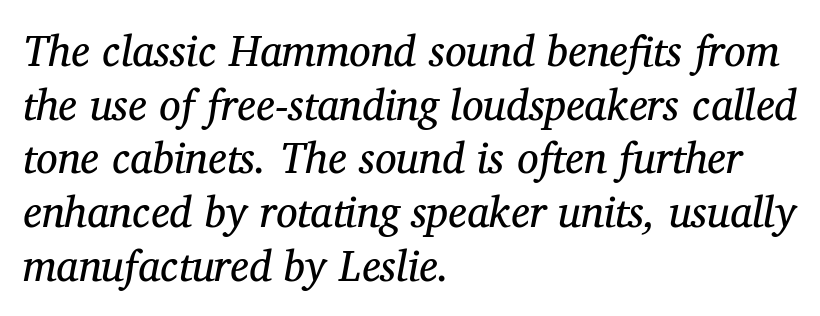
This sample has the flowing, uneven cadence of proportional lettering. Tracking here is standard; glyphs follow each other at the usual distance. Rendered with sloped, italic letterforms. The characters display serif detailing at their extremities. The rendering uses a moderate line-height, typical for paragraphs. The space directly below the letters is spotless.
